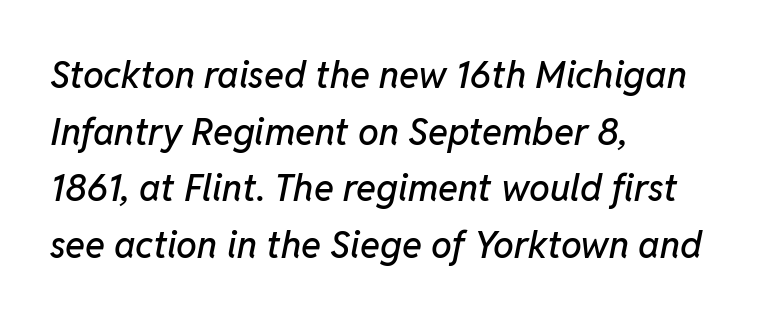
The image shows 37 px text type, italic (leaning right); set left-aligned, normal line spacing (1.53x), normal letter spacing, not underlined; low stroke contrast and a medium x-height.
